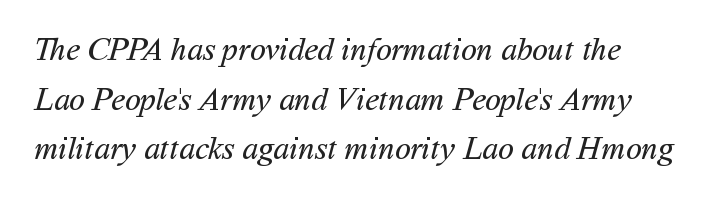
Q: Is the text bold? A: No.
Q: Is the typeface a serif or a sans-serif typeface? A: Sans-serif.
Q: Is the text underlined? A: No.
Q: Is the spacing between letters normal or unusually wide? A: Normal.
Q: Is the spacing between lines tight, normal or loose? A: Normal.
Q: Width (condensed, normal, or wide)? A: Normal.
Q: Stroke contrast? A: Medium.
Q: x-height? A: Medium.
Q: Monospaced? A: No.
